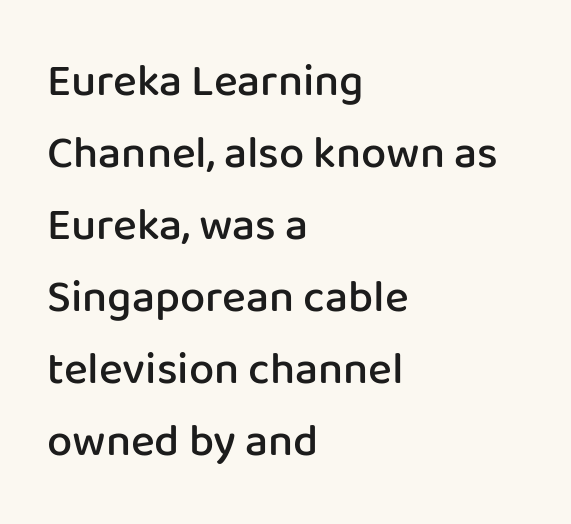
Q: Is the text bold? A: Semi-bold.
Q: Is the text italic (slanted)? A: No, it is upright.
Q: Is the typeface a serif or a sans-serif typeface? A: Sans-serif.
Q: Is the text underlined? A: No.
Q: How is the paragraph aligned? A: Left-aligned.
Q: Is the spacing between letters normal or unusually wide? A: Normal.
Q: Is the spacing between lines tight, normal or loose? A: Normal.
Q: Width (condensed, normal, or wide)? A: Normal.
Q: Stroke contrast? A: Low.
Q: x-height? A: Medium.
Q: Monospaced? A: No.
